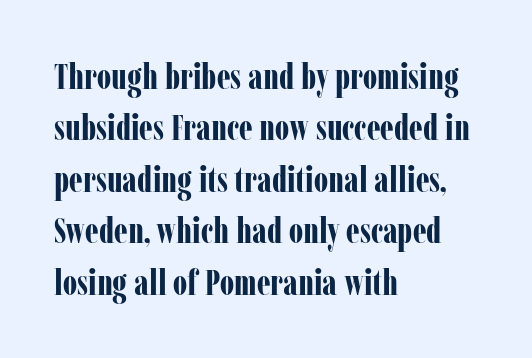
Do the characters align in a grid? No, the font is proportional. Compared with typical paragraphs, the rows here are spaced about the same. Teacher's note: observe the even left margin — that is flush-left alignment. Check the space under the baseline: it is left empty. If you drew a line through each stem, it would be perfectly vertical.
